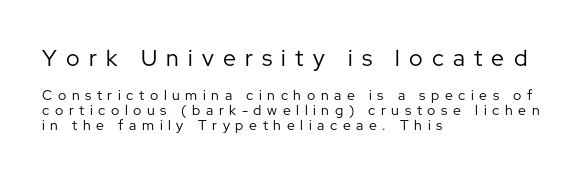
Does extra space separate the letters? Yes, quite a lot of it. Is the stroke heavy? The answer is a plain regular-or-lighter. Style check: upright. All the whitespace from short lines collects on the right.
